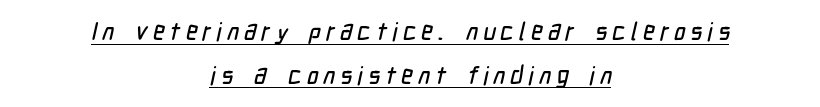
The passage shown is underscored from start to finish. These lines stack symmetrically, like a column narrowing and widening about its center. Loose tracking; the words dissolve into strings of separated letters.
